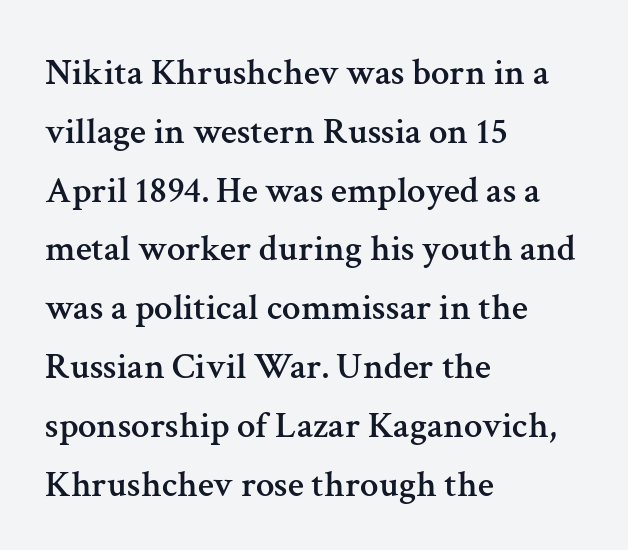
The image shows 37 px serif type, upright; set left-aligned, normal line spacing (1.59x), normal letter spacing, not underlined; medium stroke contrast and a medium x-height.
